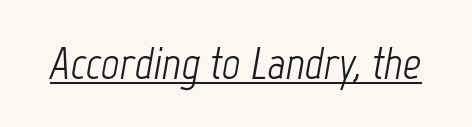
Q: Is the text bold? A: No.
Q: Is the text italic (slanted)? A: Yes, it leans right by about 12 degrees.
Q: Is the text underlined? A: Yes.
Q: Is the spacing between letters normal or unusually wide? A: Normal.
Q: Width (condensed, normal, or wide)? A: Condensed.
Q: Stroke contrast? A: Low.
Q: x-height? A: Medium.
Q: Monospaced? A: No.
